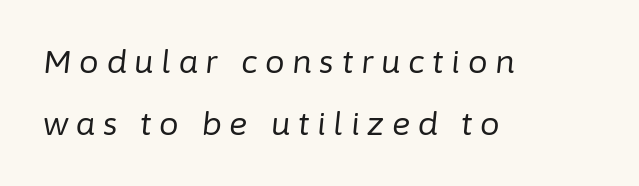
The lines are quadded left. This block would shrink considerably if given ordinary leading; it's expanded now. Stems here are at most as thick as an everyday book face. This sample has the flowing, uneven cadence of proportional lettering. Beneath every word, the page is bare. Every character sits at an angle, as italics do.
